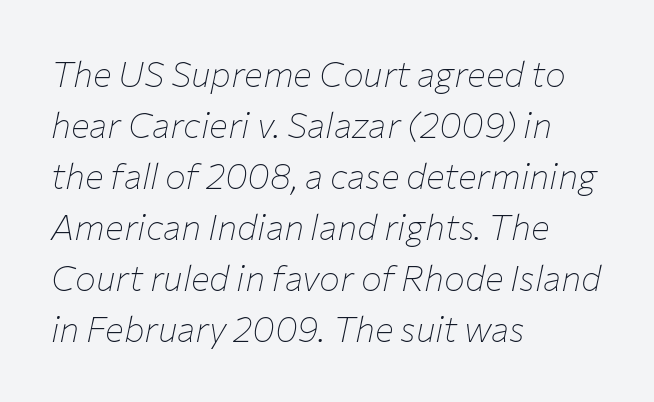
Notice how descenders clear the ascenders below comfortably — that's standard leading. Slant detected: the letters are inclined. No word sits above an underline. Look at the tracking — it's just the regular setting, nothing added. Looks like regular typesetting: each glyph gets only the width it needs.
